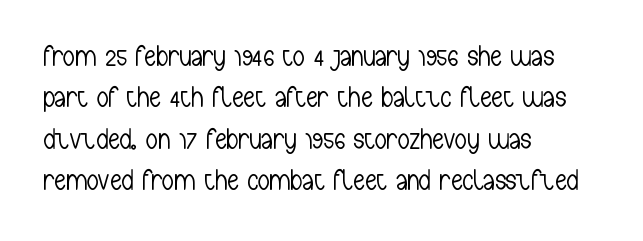
The image shows 29 px light, condensed sans-serif type, upright; set left-aligned, normal line spacing (1.43x), normal letter spacing, not underlined; low stroke contrast and a medium x-height.
